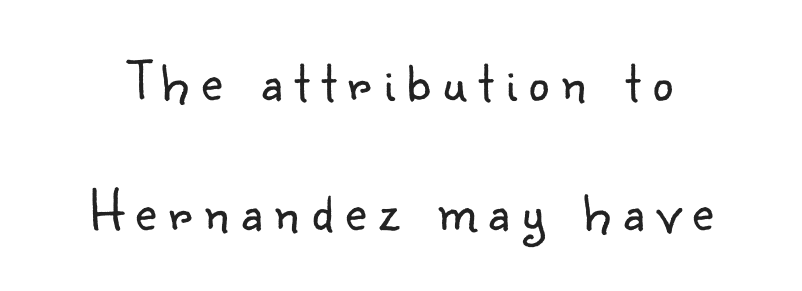
Q: Is the text bold? A: No.
Q: Is the text italic (slanted)? A: No, it is upright.
Q: Is the typeface a serif or a sans-serif typeface? A: Sans-serif.
Q: Is the text underlined? A: No.
Q: Is the spacing between letters normal or unusually wide? A: Unusually wide.
Q: Is the spacing between lines tight, normal or loose? A: Loose.
Q: Width (condensed, normal, or wide)? A: Normal.
Q: Stroke contrast? A: Low.
Q: x-height? A: Small.
Q: Monospaced? A: No.
